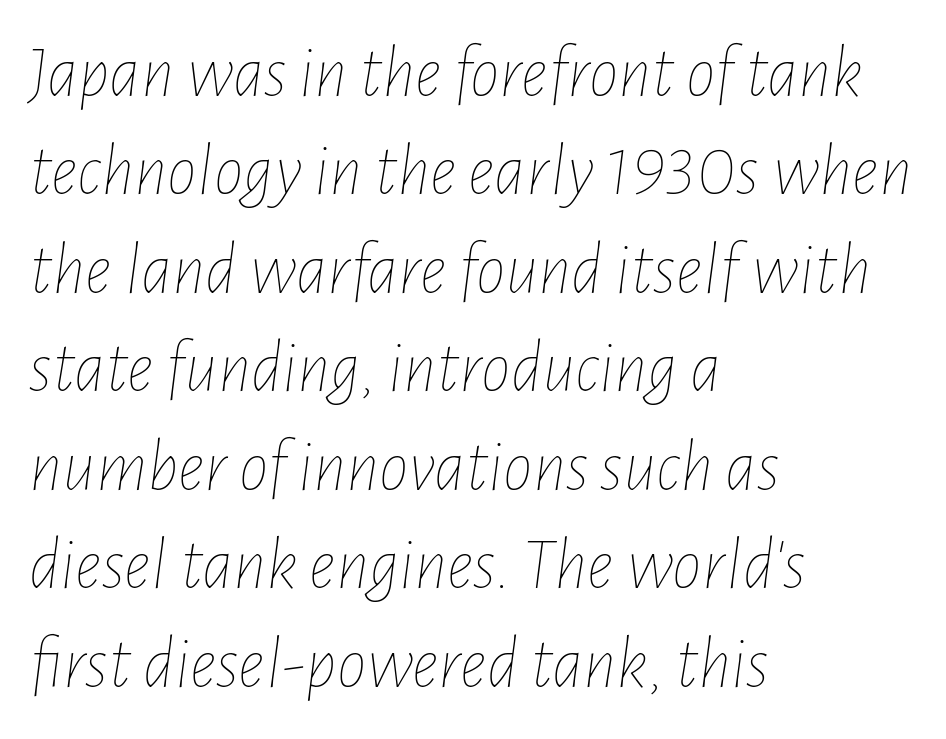
Q: Is the text bold? A: No.
Q: Is the text italic (slanted)? A: Yes, it leans right by about 7 degrees.
Q: Is the text underlined? A: No.
Q: How is the paragraph aligned? A: Left-aligned.
Q: Is the spacing between letters normal or unusually wide? A: Normal.
Q: Is the spacing between lines tight, normal or loose? A: Normal.
Q: Width (condensed, normal, or wide)? A: Condensed.
Q: Stroke contrast? A: Low.
Q: x-height? A: Medium.
Q: Monospaced? A: No.
